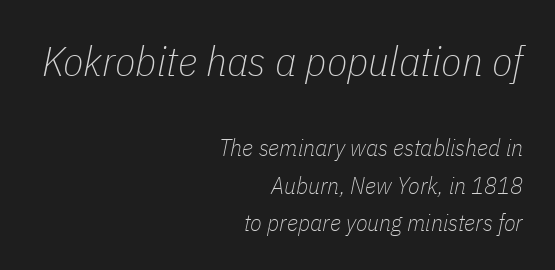
The horizontal fit of the characters is conventional and even. The strokes carry an ordinary text weight at most. Leftover space on each line is placed entirely before the opening word. Spacing verdict: proportional, widths tailored to each character. If you squint, the top block still reads clearly — it's the larger of the two.
